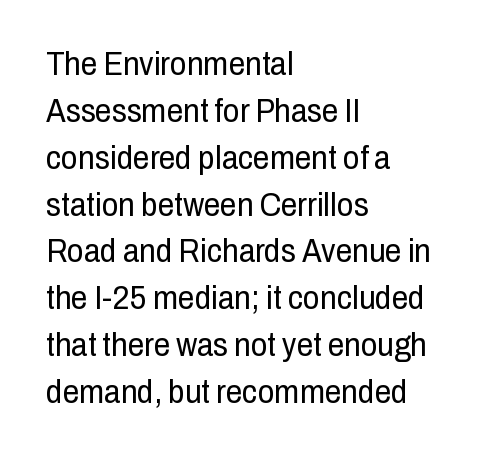
Q: Is the text bold? A: No.
Q: Is the text italic (slanted)? A: No, it is upright.
Q: Is the typeface a serif or a sans-serif typeface? A: Sans-serif.
Q: Is the text underlined? A: No.
Q: How is the paragraph aligned? A: Left-aligned.
Q: Is the spacing between letters normal or unusually wide? A: Normal.
Q: Is the spacing between lines tight, normal or loose? A: Normal.
Q: Width (condensed, normal, or wide)? A: Condensed.
Q: Stroke contrast? A: Low.
Q: x-height? A: Medium.
Q: Monospaced? A: No.
